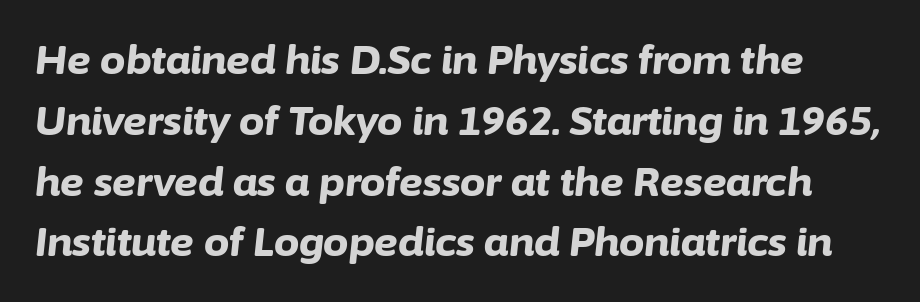
Vertically, the passage feels balanced, rows spaced as you'd expect. You'd pick this weight for a headline — it's a proper bold. The axis of the letterforms is tilted away from vertical. Each word holds together tightly as a unit, with standard inter-letter gaps.
